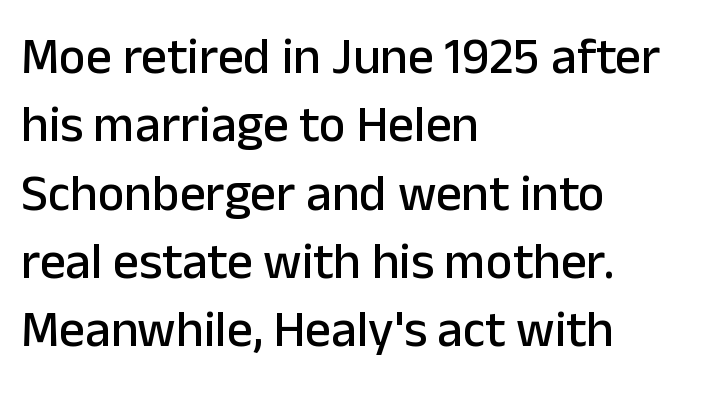
{"serif": "no", "italic": "no", "width": "normal", "stroke_contrast": "low", "x_height": "medium", "monospaced": "no", "underline": "no", "align": "left", "line_spacing": "normal", "line_spacing_ratio": 1.34, "letter_spacing": "normal", "letter_spacing_em": 0.0, "glyph_px": 51}
